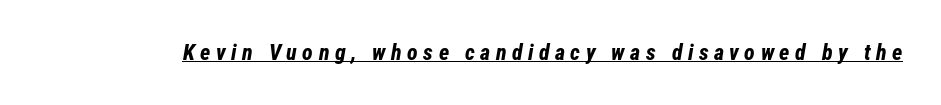
In terms of letterspacing, this is a distinctly airy, spread setting. The passage shown is emphatically bold. Tall strokes in this sample are angled rather than plumb. Students, observe the line beneath the letters — that is underlining.
